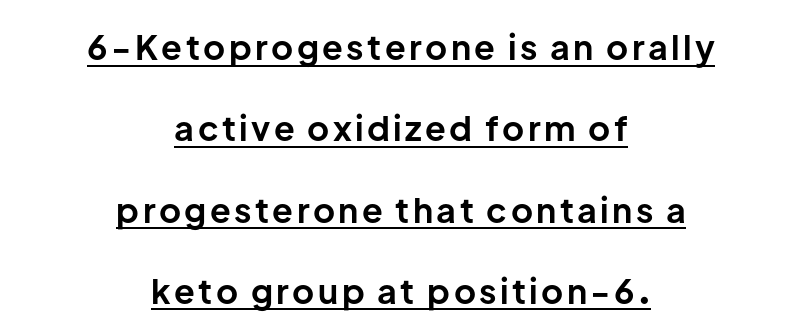
Vertical strokes here are truly vertical. In terms of leading, this rendering errs on the spacious side. Decoration check: the copy is underlined. The typesetter chose a symmetrical, centered arrangement here. The glyphs have the mass of a bold cut. You can tell from the bare stems that sans-serif type was used.
